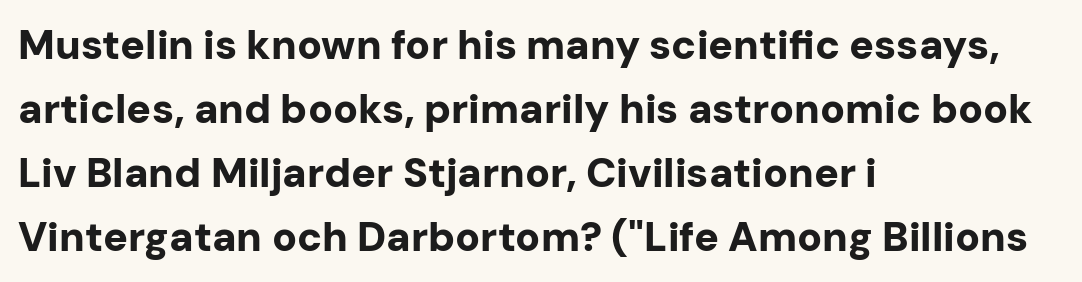
These lines are composed in type without serifs. Vertically, the passage feels balanced, rows spaced as you'd expect. In CSS terms this would be text-align: left. Words appear dense and cohesive because spacing is normal. Varying glyph widths throughout — classic text-font behaviour. Rendered with straight, roman letterforms.
